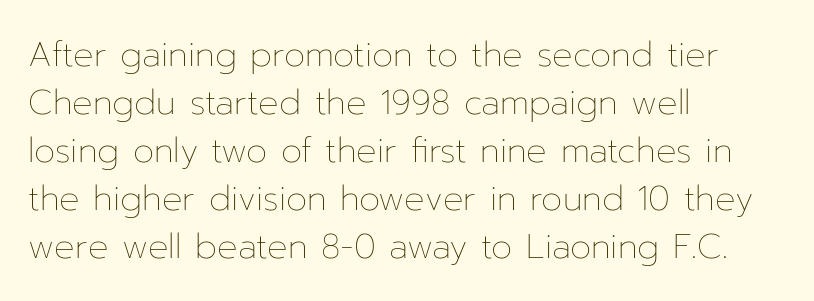
The image shows 34 px thin type, upright; set left-aligned, normal line spacing (1.41x), normal letter spacing, not underlined; low stroke contrast and a medium x-height.
